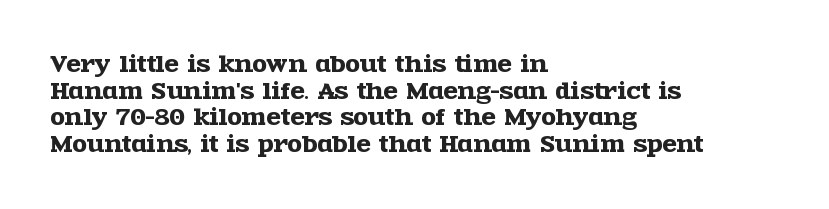
Q: Is the text italic (slanted)? A: No, it is upright.
Q: Is the text underlined? A: No.
Q: How is the paragraph aligned? A: Left-aligned.
Q: Is the spacing between letters normal or unusually wide? A: Normal.
Q: Is the spacing between lines tight, normal or loose? A: Normal.
